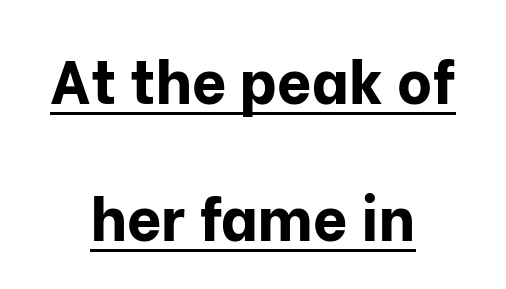
Q: Is the text bold? A: Yes.
Q: Is the text italic (slanted)? A: No, it is upright.
Q: Is the typeface a serif or a sans-serif typeface? A: Sans-serif.
Q: Is the text underlined? A: Yes.
Q: How is the paragraph aligned? A: Centered.
Q: Is the spacing between letters normal or unusually wide? A: Normal.
Q: Is the spacing between lines tight, normal or loose? A: Loose.
Q: Width (condensed, normal, or wide)? A: Normal.
Q: Stroke contrast? A: Low.
Q: x-height? A: Medium.
Q: Monospaced? A: No.
